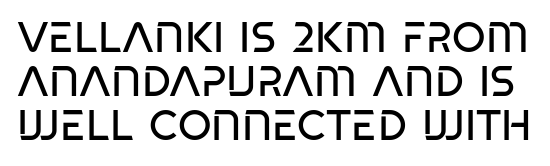
Q: Is the text bold? A: No.
Q: Is the typeface a serif or a sans-serif typeface? A: Sans-serif.
Q: Is the text underlined? A: No.
Q: Is the spacing between letters normal or unusually wide? A: Normal.
Q: Is the spacing between lines tight, normal or loose? A: Tight.
Q: Width (condensed, normal, or wide)? A: Condensed.
Q: Stroke contrast? A: Low.
Q: x-height? A: Large.
Q: Monospaced? A: No.
